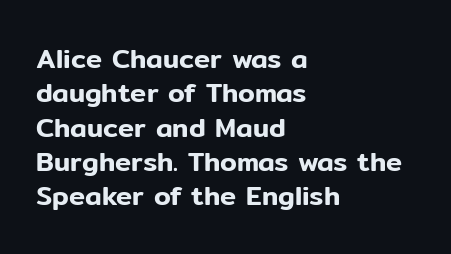
Q: Is the text italic (slanted)? A: No, it is upright.
Q: Is the text underlined? A: No.
Q: How is the paragraph aligned? A: Left-aligned.
Q: Is the spacing between letters normal or unusually wide? A: Normal.
Q: Is the spacing between lines tight, normal or loose? A: Normal.
